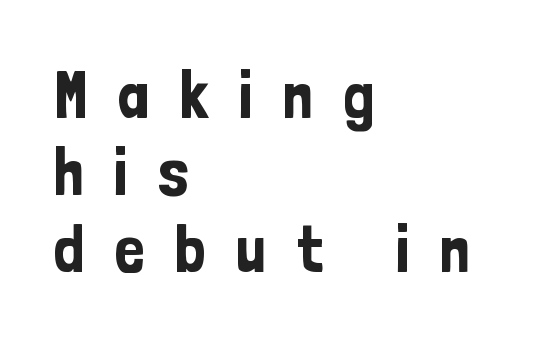
{"serif": "no", "italic": "no", "width": "condensed", "stroke_contrast": "low", "x_height": "medium", "monospaced": "no", "underline": "no", "align": "left", "line_spacing": "tight", "line_spacing_ratio": 1.15, "letter_spacing": "wide", "letter_spacing_em": 0.45, "glyph_px": 67}
